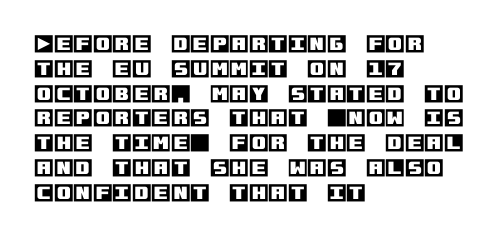
The image shows 20 px text type, upright; set left-aligned, line spacing 1.24x, normal letter spacing, not underlined.
